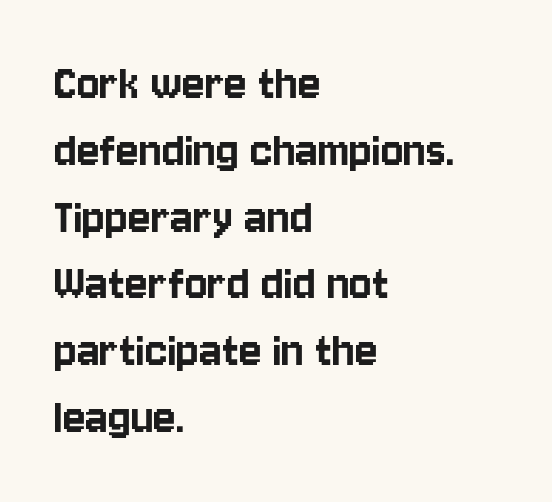
Does extra space separate the letters? No, they use regular spacing. Looks like regular typesetting: each glyph gets only the width it needs. Line starts are locked; line ends wander. This rendering features lettering with no underline. The designer went with a sans here, leaving each stem footless.
